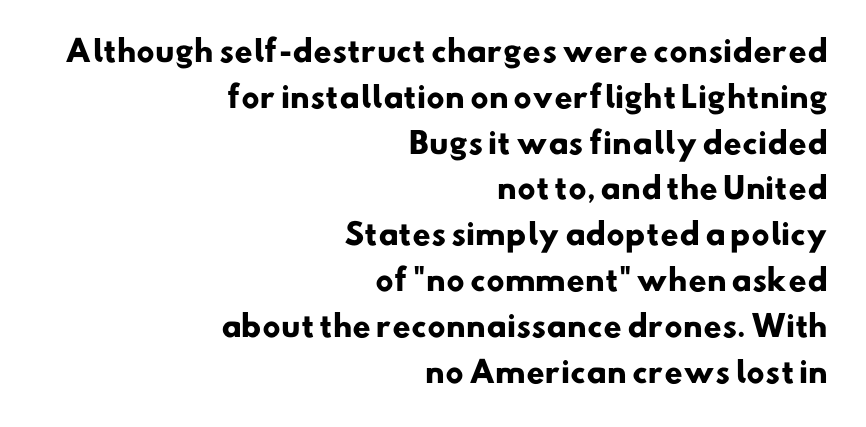
Q: Is the text bold? A: Yes.
Q: Is the typeface a serif or a sans-serif typeface? A: Sans-serif.
Q: Is the text underlined? A: No.
Q: How is the paragraph aligned? A: Right-aligned.
Q: Is the spacing between letters normal or unusually wide? A: Normal.
Q: Is the spacing between lines tight, normal or loose? A: Normal.
Q: Width (condensed, normal, or wide)? A: Normal.
Q: Stroke contrast? A: Low.
Q: x-height? A: Small.
Q: Monospaced? A: No.
